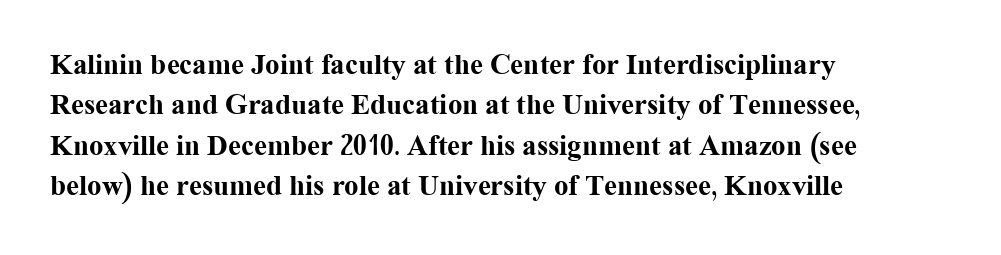
Line beginnings align vertically; line endings do not. Every stem runs plumb, perpendicular to the baseline. Check where the strokes stop: tiny serifs finish them off. Looks like regular typesetting: each glyph gets only the width it needs. These lines sit exactly where default settings would place them.
